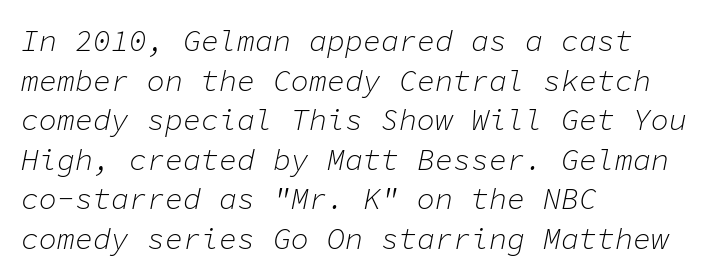
The axis of the letterforms is tilted away from vertical. The face used here is monospaced, like something from a code editor. A light-to-regular cut is what we see here. This rendering uses left alignment, leaving the right contour irregular. Is there much room between lines? A standard amount, neither cramped nor airy. No extra tracking has been applied to these lines.
